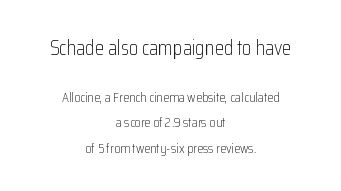
The image shows 21 px text type, upright; set centered, line spacing 1.82x, normal letter spacing, not underlined; the first (top) block is 1.5x larger.
